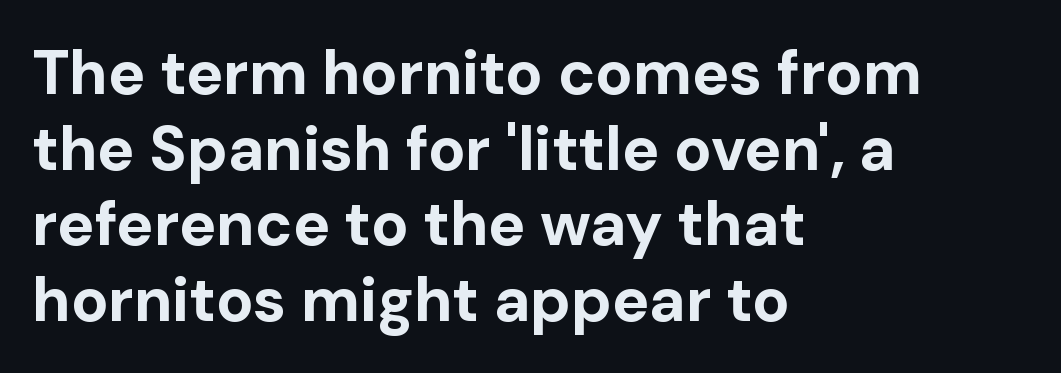
{"serif": "no", "italic": "no", "bold": "yes", "weight": "bold", "width": "normal", "stroke_contrast": "low", "x_height": "medium", "monospaced": "no", "underline": "no", "align": "left", "line_spacing_ratio": 1.22, "letter_spacing": "normal", "letter_spacing_em": 0.0, "glyph_px": 62}
